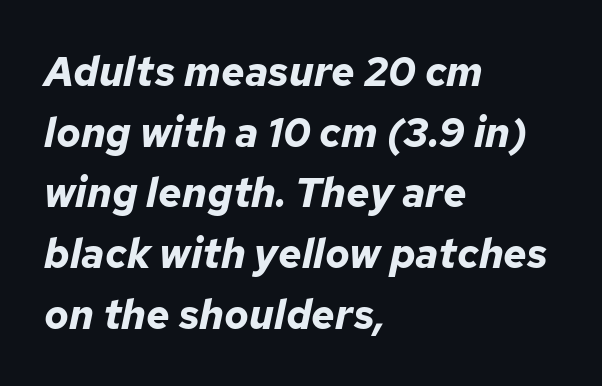
{"italic": "yes", "lean": "right", "slant_degrees": 12, "bold": "yes", "weight": "bold", "width": "normal", "stroke_contrast": "low", "x_height": "medium", "monospaced": "no", "underline": "no", "align": "left", "line_spacing": "normal", "line_spacing_ratio": 1.48, "letter_spacing": "normal", "letter_spacing_em": 0.0, "glyph_px": 41}
